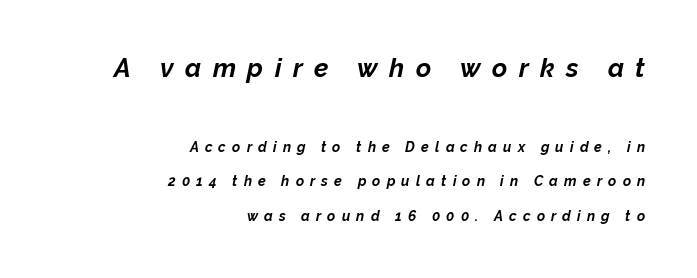
{"italic": "yes", "lean": "right", "slant_degrees": 12, "bold": "yes", "underline": "no", "align": "right", "line_spacing": "loose", "line_spacing_ratio": 2.49, "letter_spacing": "wide", "letter_spacing_em": 0.44, "larger_block": "first", "size_ratio": 1.86, "glyph_px": 26}
